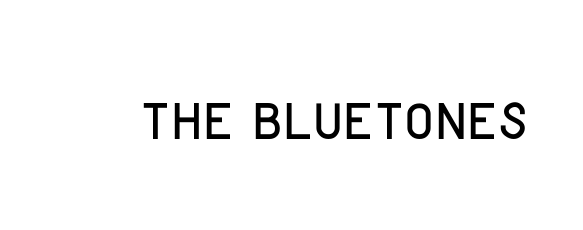
The image shows 80 px condensed sans-serif type, upright; set normal letter spacing, not underlined; low stroke contrast and a large x-height.
